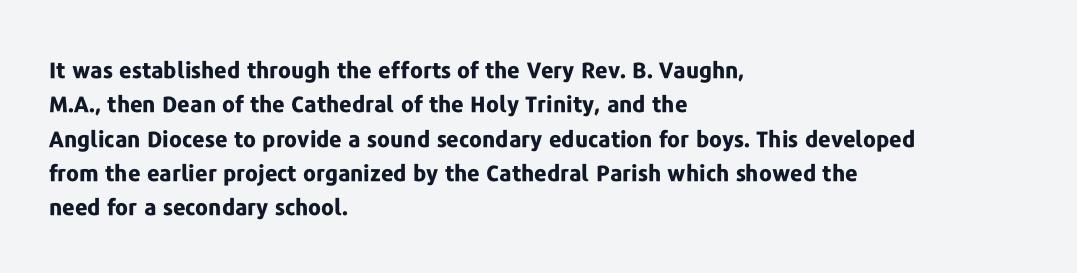
The image shows 22 px bold type, upright; set left-aligned, normal line spacing (1.56x), normal letter spacing, not underlined.
